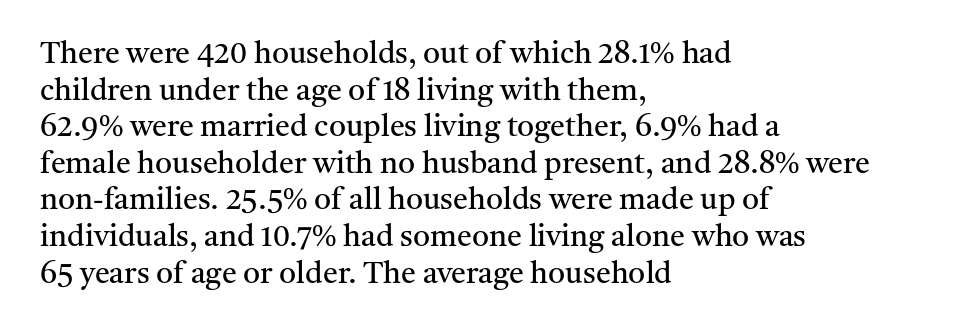
Q: Is the text bold? A: No.
Q: Is the text italic (slanted)? A: No, it is upright.
Q: Is the typeface a serif or a sans-serif typeface? A: Serif.
Q: Is the text underlined? A: No.
Q: How is the paragraph aligned? A: Left-aligned.
Q: Is the spacing between letters normal or unusually wide? A: Normal.
Q: Width (condensed, normal, or wide)? A: Normal.
Q: Stroke contrast? A: Medium.
Q: x-height? A: Medium.
Q: Monospaced? A: No.
